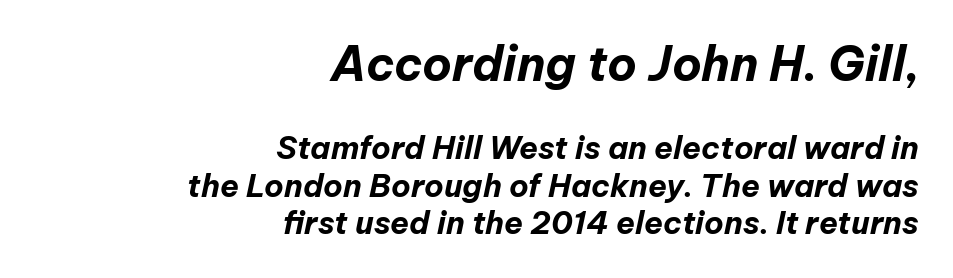
{"italic": "yes", "lean": "right", "slant_degrees": 12, "bold": "yes", "weight": "bold", "width": "normal", "stroke_contrast": "low", "x_height": "medium", "monospaced": "no", "underline": "no", "align": "right", "line_spacing_ratio": 1.21, "letter_spacing": "normal", "letter_spacing_em": 0.0, "larger_block": "first", "size_ratio": 1.52, "glyph_px": 47}
